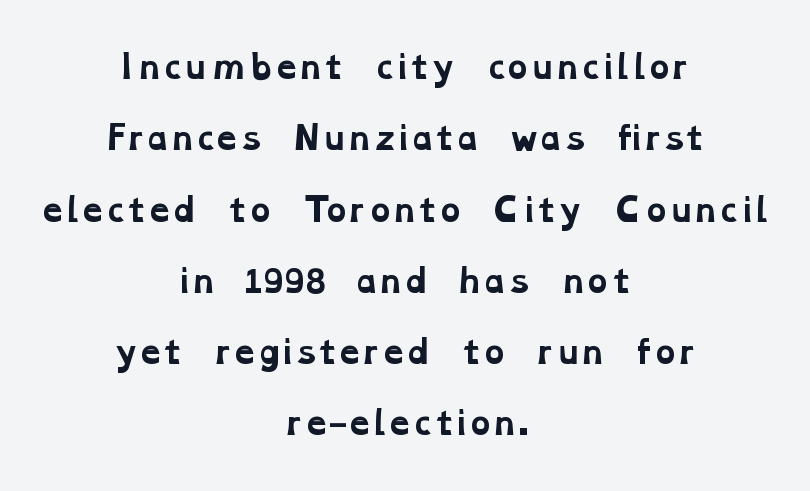
{"serif": "yes", "bold": "yes", "weight": "bold", "width": "wide", "stroke_contrast": "low", "x_height": "medium", "monospaced": "no", "underline": "no", "align": "center", "line_spacing": "loose", "line_spacing_ratio": 2.3, "letter_spacing": "normal", "letter_spacing_em": 0.0, "glyph_px": 31}
